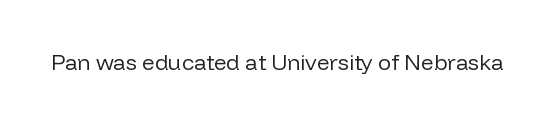
The image shows 22 px text type, upright; set normal letter spacing, not underlined.
